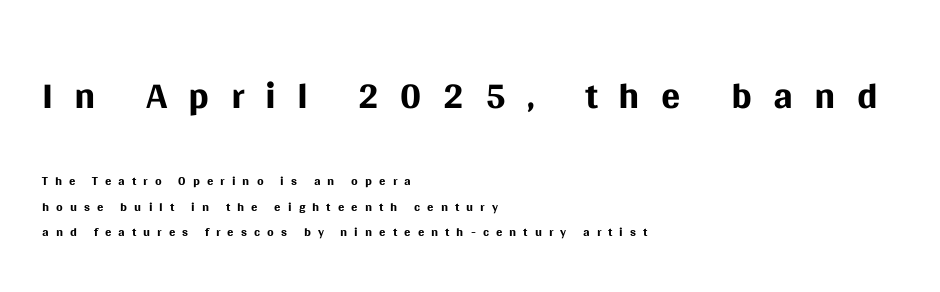
{"serif": "no", "italic": "no", "bold": "no", "weight": "regular", "width": "normal", "stroke_contrast": "medium", "x_height": "large", "monospaced": "no", "underline": "no", "align": "left", "line_spacing": "normal", "line_spacing_ratio": 1.33, "letter_spacing": "wide", "letter_spacing_em": 0.37, "larger_block": "first", "size_ratio": 3.0, "glyph_px": 57}
